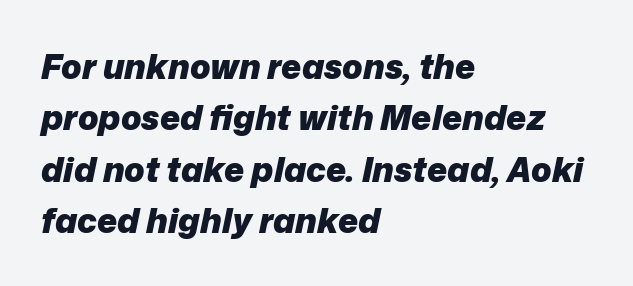
Q: Is the text bold? A: Yes.
Q: Is the text italic (slanted)? A: Yes, it leans right by about 12 degrees.
Q: Is the text underlined? A: No.
Q: How is the paragraph aligned? A: Left-aligned.
Q: Is the spacing between letters normal or unusually wide? A: Normal.
Q: Is the spacing between lines tight, normal or loose? A: Normal.
Q: Width (condensed, normal, or wide)? A: Normal.
Q: Stroke contrast? A: Low.
Q: x-height? A: Medium.
Q: Monospaced? A: No.
